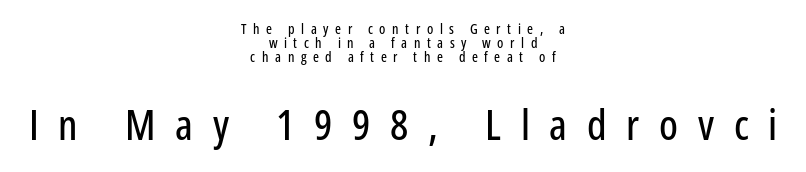
{"serif": "no", "italic": "no", "width": "condensed", "stroke_contrast": "low", "x_height": "medium", "monospaced": "no", "underline": "no", "align": "center", "line_spacing": "tight", "line_spacing_ratio": 1.0, "letter_spacing": "wide", "letter_spacing_em": 0.47, "larger_block": "second", "size_ratio": 3.0, "glyph_px": 42}
